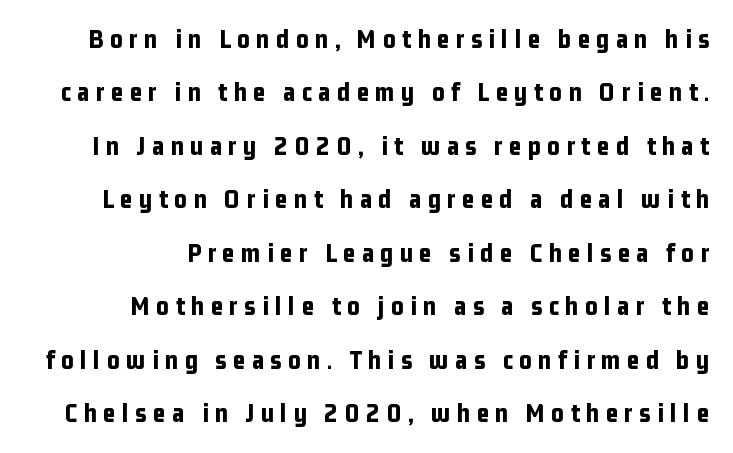
{"italic": "no", "bold": "yes", "underline": "no", "align": "right", "line_spacing": "loose", "line_spacing_ratio": 1.98, "letter_spacing": "wide", "letter_spacing_em": 0.24, "glyph_px": 27}
